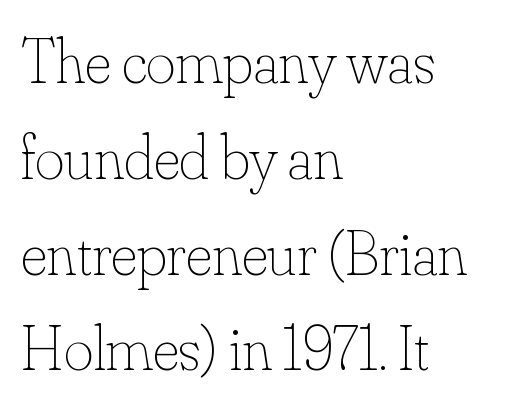
The image shows 63 px thin type, upright; set left-aligned, normal line spacing (1.52x), normal letter spacing, not underlined; low stroke contrast and a small x-height.
